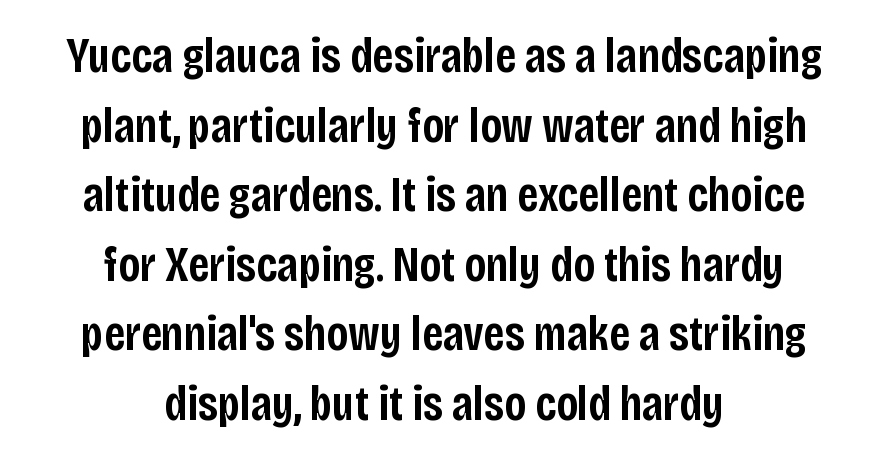
The image shows 49 px semibold, condensed sans-serif type, upright; set centered, normal line spacing (1.42x), normal letter spacing, not underlined; low stroke contrast and a large x-height.
